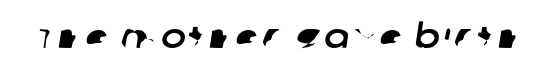
{"serif": "no", "width": "normal", "stroke_contrast": "low", "x_height": "large", "monospaced": "no", "underline": "no", "glyph_px": 33}
